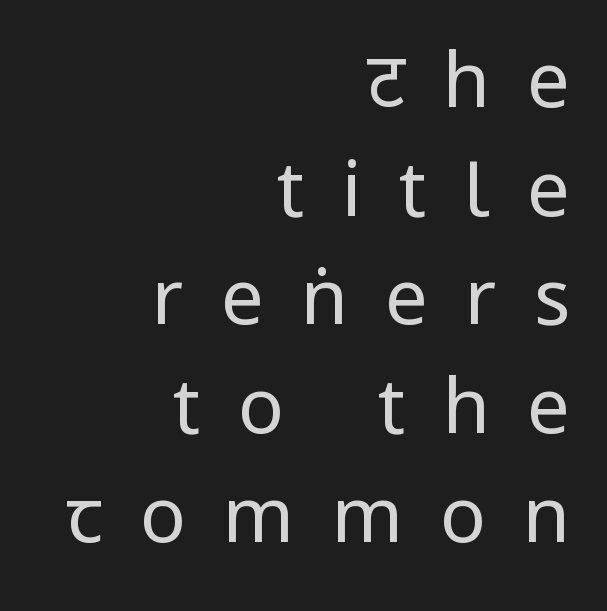
{"serif": "no", "italic": "no", "bold": "no", "weight": "regular", "width": "condensed", "stroke_contrast": "low", "x_height": "large", "monospaced": "no", "underline": "no", "align": "right", "line_spacing": "normal", "line_spacing_ratio": 1.43, "letter_spacing": "wide", "letter_spacing_em": 0.49, "glyph_px": 76}
